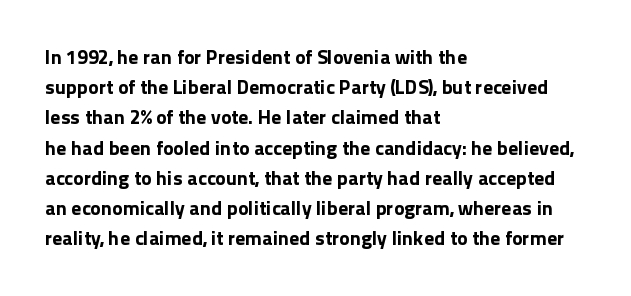
The image shows 20 px bold type, upright; set left-aligned, normal line spacing (1.51x), normal letter spacing, not underlined.
